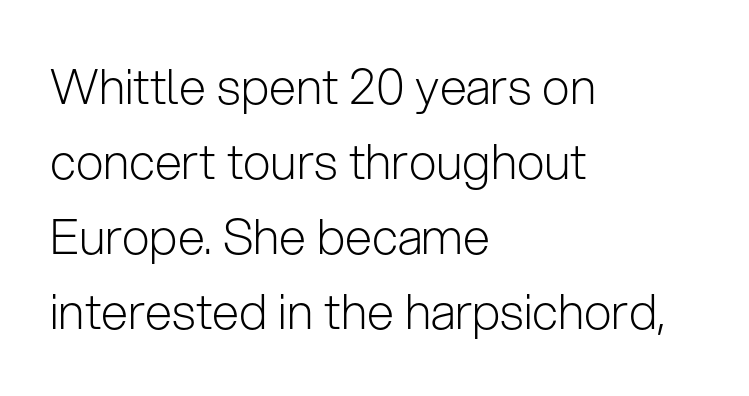
The image shows 49 px light sans-serif type, upright; set left-aligned, normal line spacing (1.53x), normal letter spacing, not underlined; low stroke contrast and a medium x-height.
